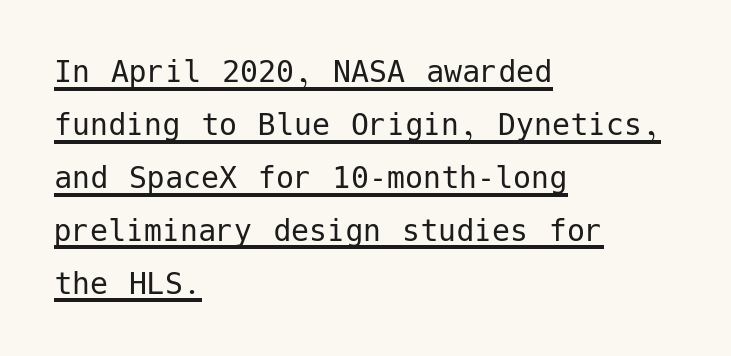
The image shows 36 px regular-weight sans-serif type, upright; set left-aligned, normal line spacing (1.47x), normal letter spacing, underlined; low stroke contrast and a medium x-height.
